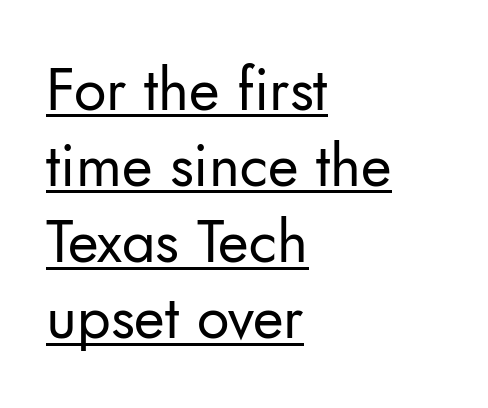
{"serif": "no", "italic": "no", "bold": "no", "weight": "regular", "width": "normal", "stroke_contrast": "low", "x_height": "small", "monospaced": "no", "underline": "yes", "align": "left", "line_spacing": "normal", "line_spacing_ratio": 1.29, "letter_spacing": "normal", "letter_spacing_em": 0.0, "glyph_px": 59}
